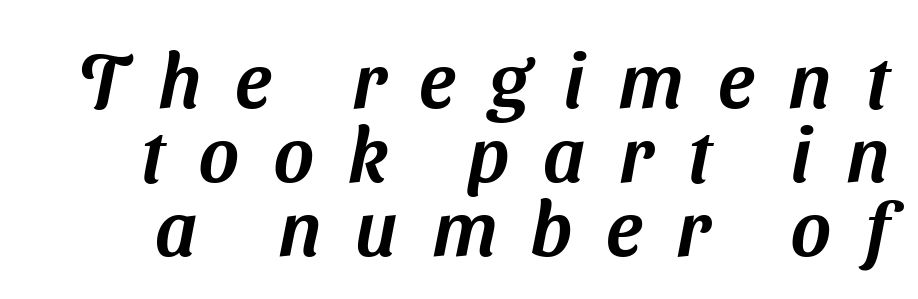
{"serif": "no", "width": "normal", "stroke_contrast": "medium", "x_height": "medium", "monospaced": "no", "underline": "no", "line_spacing": "tight", "line_spacing_ratio": 0.96, "letter_spacing": "wide", "letter_spacing_em": 0.44, "glyph_px": 77}
